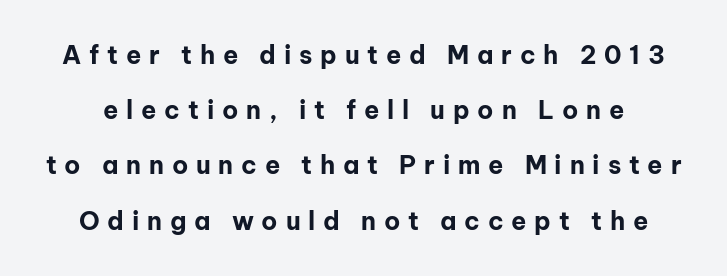
The image shows 25 px bold type, upright; set loose line spacing (2.21x), unusually wide letter spacing (+0.31 em), not underlined.
